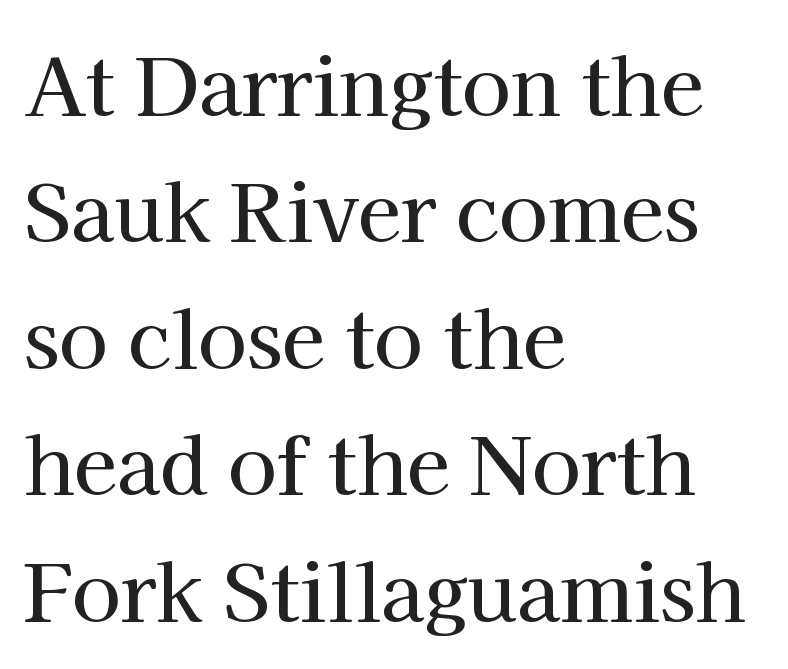
The image shows 79 px serif type, upright; set left-aligned, normal line spacing (1.6x), normal letter spacing, not underlined; high stroke contrast and a medium x-height.
